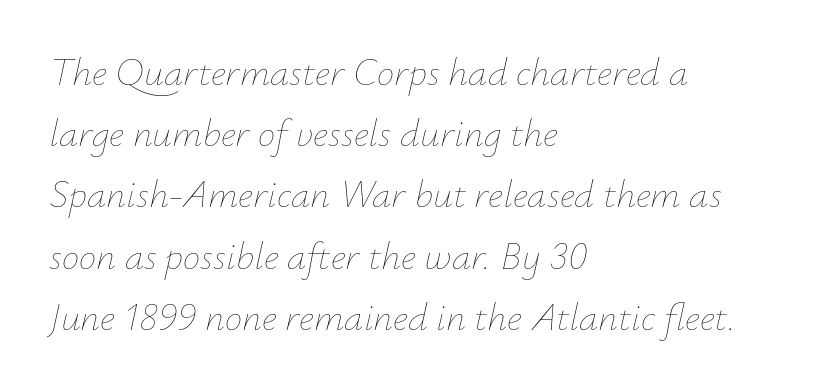
{"italic": "yes", "lean": "right", "slant_degrees": 12, "bold": "no", "weight": "thin", "width": "normal", "stroke_contrast": "low", "x_height": "small", "monospaced": "no", "underline": "no", "align": "left", "line_spacing": "normal", "line_spacing_ratio": 1.57, "letter_spacing": "normal", "letter_spacing_em": 0.0, "glyph_px": 39}
